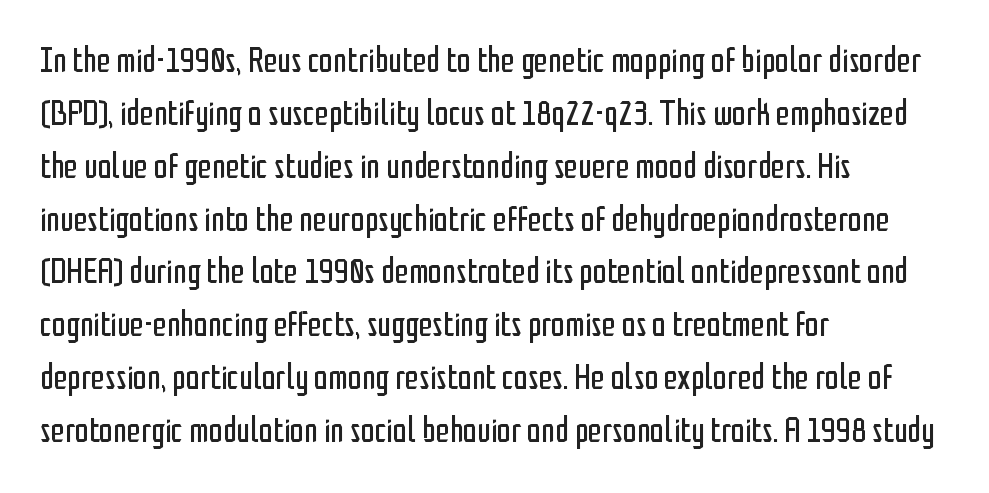
The image shows 35 px regular-weight, condensed sans-serif type, upright; set left-aligned, normal line spacing (1.51x), normal letter spacing, not underlined; low stroke contrast and a medium x-height.
